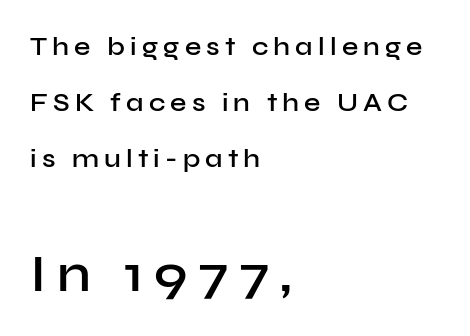
The image shows 53 px semibold sans-serif type, upright; set left-aligned, loose line spacing (2.16x), unusually wide letter spacing (+0.2 em), not underlined; the second (bottom) block is 2.04x larger; low stroke contrast and a medium x-height.
